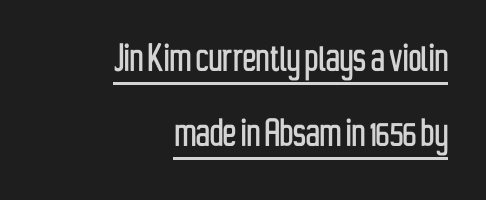
Q: Is the text italic (slanted)? A: No, it is upright.
Q: Is the typeface a serif or a sans-serif typeface? A: Sans-serif.
Q: Is the text underlined? A: Yes.
Q: How is the paragraph aligned? A: Right-aligned.
Q: Is the spacing between letters normal or unusually wide? A: Normal.
Q: Is the spacing between lines tight, normal or loose? A: Normal.
Q: Width (condensed, normal, or wide)? A: Condensed.
Q: Stroke contrast? A: Low.
Q: x-height? A: Medium.
Q: Monospaced? A: No.
